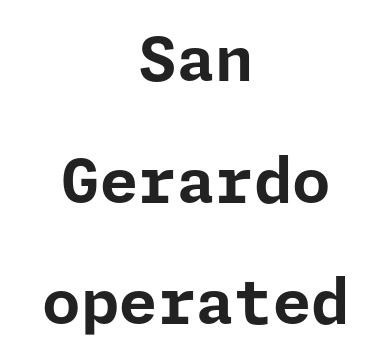
{"serif": "no", "italic": "no", "bold": "yes", "weight": "bold", "width": "normal", "stroke_contrast": "low", "x_height": "medium", "underline": "no", "align": "center", "line_spacing": "loose", "line_spacing_ratio": 1.96, "letter_spacing": "normal", "letter_spacing_em": 0.0, "glyph_px": 62}
